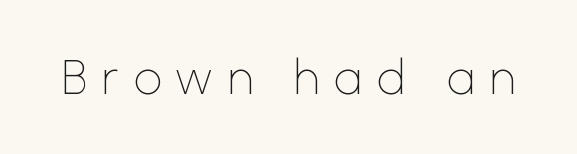
The image shows 48 px thin sans-serif type, upright; set unusually wide letter spacing (+0.31 em), not underlined; low stroke contrast and a medium x-height.
